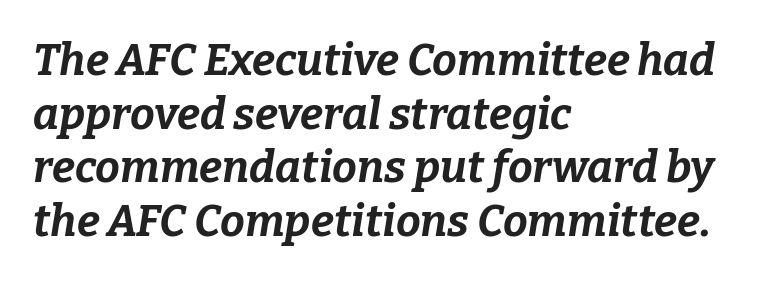
The image shows 44 px bold type, italic (leaning right); set left-aligned, line spacing 1.22x, normal letter spacing, not underlined; low stroke contrast and a medium x-height.
